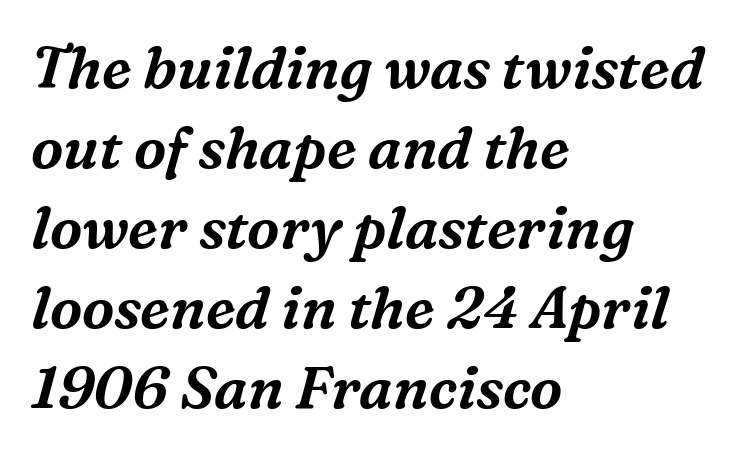
Q: Is the text italic (slanted)? A: Yes, it leans right by about 16 degrees.
Q: Is the typeface a serif or a sans-serif typeface? A: Serif.
Q: Is the text underlined? A: No.
Q: How is the paragraph aligned? A: Left-aligned.
Q: Is the spacing between letters normal or unusually wide? A: Normal.
Q: Is the spacing between lines tight, normal or loose? A: Normal.
Q: Width (condensed, normal, or wide)? A: Normal.
Q: Stroke contrast? A: Medium.
Q: x-height? A: Medium.
Q: Monospaced? A: No.
